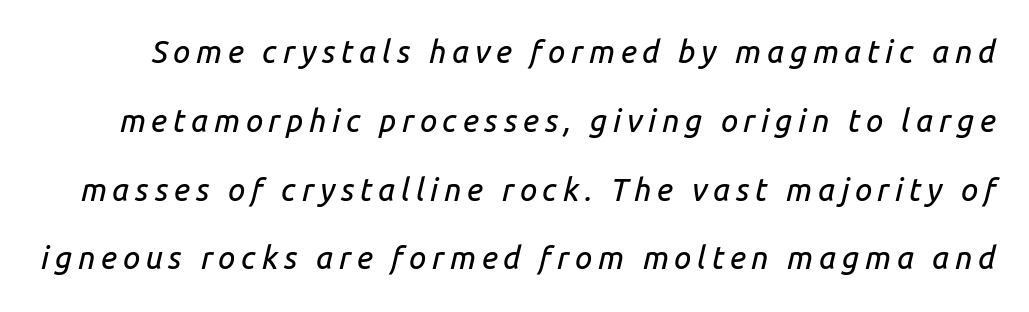
Q: Is the text italic (slanted)? A: Yes, it leans right by about 14 degrees.
Q: Is the text underlined? A: No.
Q: Is the spacing between lines tight, normal or loose? A: Loose.
Q: Width (condensed, normal, or wide)? A: Normal.
Q: Stroke contrast? A: Low.
Q: x-height? A: Medium.
Q: Monospaced? A: No.
